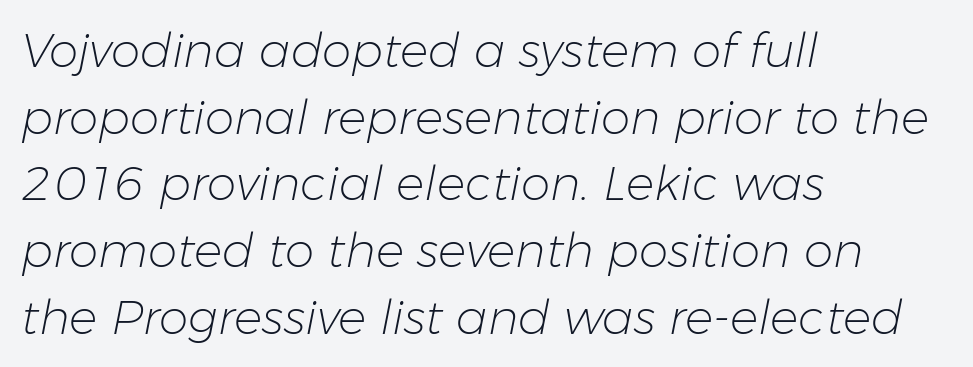
Q: Is the text bold? A: No.
Q: Is the text italic (slanted)? A: Yes, it leans right by about 11 degrees.
Q: Is the text underlined? A: No.
Q: How is the paragraph aligned? A: Left-aligned.
Q: Is the spacing between letters normal or unusually wide? A: Normal.
Q: Is the spacing between lines tight, normal or loose? A: Normal.
Q: Width (condensed, normal, or wide)? A: Normal.
Q: Stroke contrast? A: Low.
Q: x-height? A: Medium.
Q: Monospaced? A: No.
